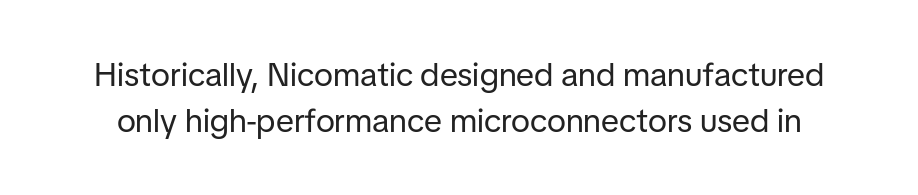
{"serif": "no", "italic": "no", "bold": "no", "weight": "regular", "width": "normal", "stroke_contrast": "low", "x_height": "medium", "monospaced": "no", "underline": "no", "line_spacing": "normal", "line_spacing_ratio": 1.38, "letter_spacing": "normal", "letter_spacing_em": 0.0, "glyph_px": 33}
